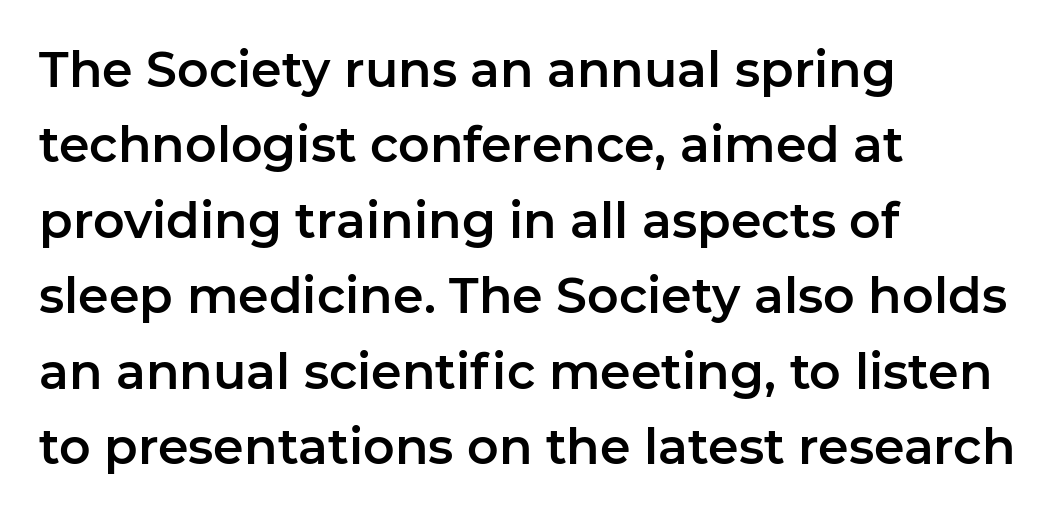
Q: Is the text italic (slanted)? A: No, it is upright.
Q: Is the typeface a serif or a sans-serif typeface? A: Sans-serif.
Q: Is the text underlined? A: No.
Q: How is the paragraph aligned? A: Left-aligned.
Q: Is the spacing between letters normal or unusually wide? A: Normal.
Q: Is the spacing between lines tight, normal or loose? A: Normal.
Q: Width (condensed, normal, or wide)? A: Normal.
Q: Stroke contrast? A: Low.
Q: x-height? A: Medium.
Q: Monospaced? A: No.
